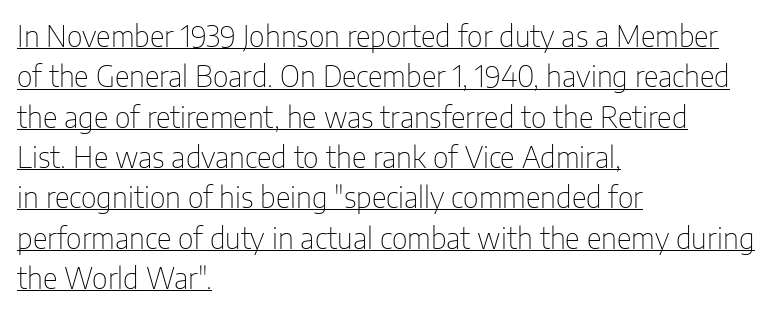
The image shows 29 px thin, condensed sans-serif type, upright; set left-aligned, normal line spacing (1.39x), normal letter spacing, underlined; low stroke contrast and a medium x-height.
